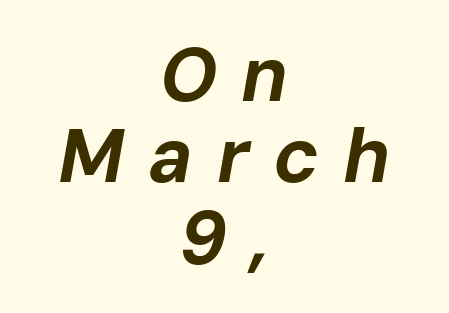
The image shows 76 px bold type, italic (leaning right); set centered, tight line spacing (1.07x), unusually wide letter spacing (+0.31 em), not underlined; low stroke contrast and a medium x-height.
